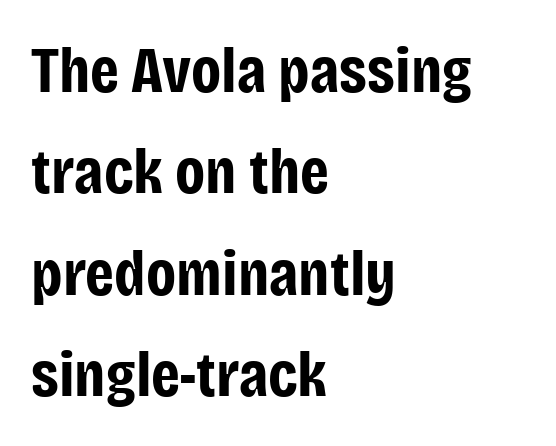
Q: Is the text bold? A: Yes.
Q: Is the text italic (slanted)? A: No, it is upright.
Q: Is the typeface a serif or a sans-serif typeface? A: Sans-serif.
Q: Is the text underlined? A: No.
Q: How is the paragraph aligned? A: Left-aligned.
Q: Is the spacing between letters normal or unusually wide? A: Normal.
Q: Is the spacing between lines tight, normal or loose? A: Normal.
Q: Width (condensed, normal, or wide)? A: Condensed.
Q: Stroke contrast? A: Low.
Q: x-height? A: Large.
Q: Monospaced? A: No.
